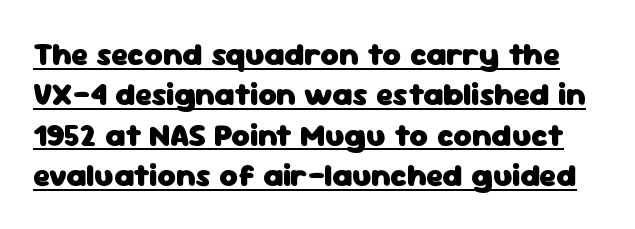
Q: Is the text bold? A: Yes.
Q: Is the text italic (slanted)? A: No, it is upright.
Q: Is the typeface a serif or a sans-serif typeface? A: Sans-serif.
Q: Is the text underlined? A: Yes.
Q: Is the spacing between letters normal or unusually wide? A: Normal.
Q: Is the spacing between lines tight, normal or loose? A: Normal.
Q: Width (condensed, normal, or wide)? A: Normal.
Q: Stroke contrast? A: Low.
Q: x-height? A: Medium.
Q: Monospaced? A: No.
